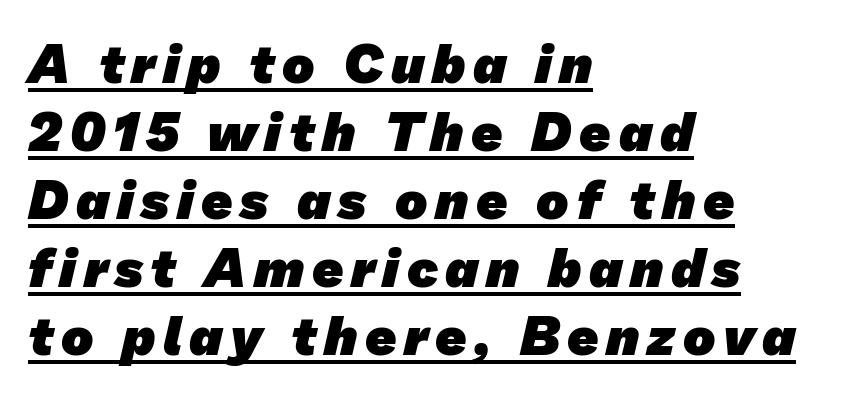
You could not count columns in this text — the font is proportionally spaced. Emphasis is given by a line drawn under the lettering. Note: no serifs on the glyphs. Short and long lines alike share a common starting point at left.
